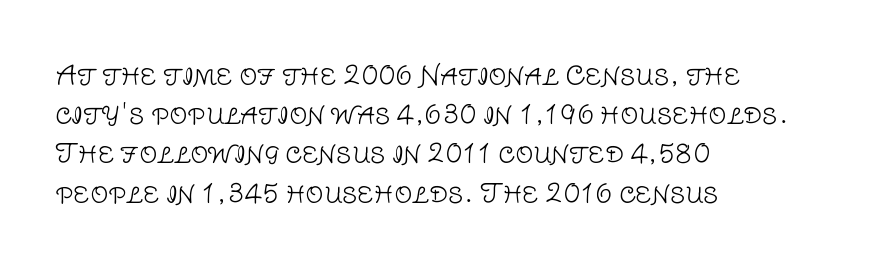
Is this a heavy cut? Hardly; it is regular or lighter. In CSS terms this would be text-align: left. Words appear dense and cohesive because spacing is normal. The gap between lines stays unmarked. Reading down the column, the eye jumps a familiar distance to each next line.
